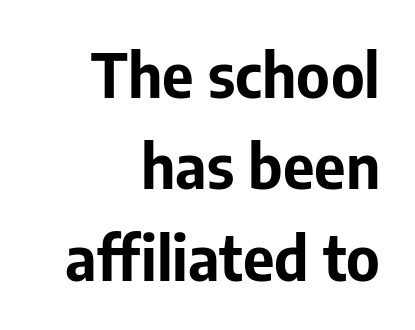
{"serif": "no", "italic": "no", "bold": "yes", "weight": "bold", "width": "normal", "stroke_contrast": "low", "x_height": "medium", "monospaced": "no", "underline": "no", "align": "right", "line_spacing": "normal", "line_spacing_ratio": 1.5, "letter_spacing": "normal", "letter_spacing_em": 0.0, "glyph_px": 61}
